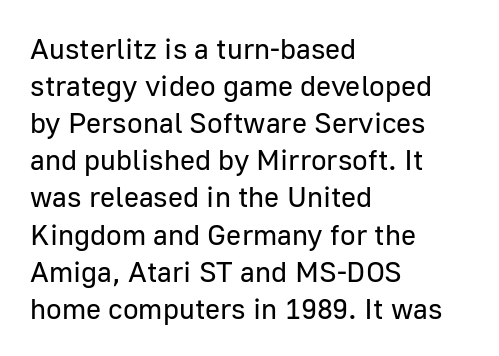
The image shows 29 px regular-weight sans-serif type, upright; set left-aligned, normal line spacing (1.28x), normal letter spacing, not underlined; low stroke contrast and a medium x-height.
